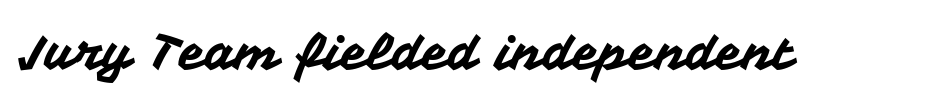
The image shows 49 px sans-serif type; set normal letter spacing, not underlined; medium stroke contrast and a medium x-height.
